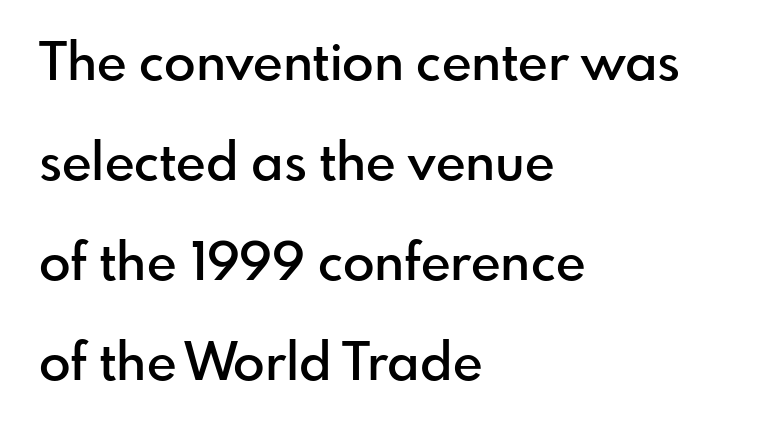
{"serif": "no", "italic": "no", "bold": "semi", "weight": "semibold", "width": "normal", "stroke_contrast": "low", "x_height": "small", "monospaced": "no", "underline": "no", "align": "left", "line_spacing": "loose", "line_spacing_ratio": 1.92, "letter_spacing": "normal", "letter_spacing_em": 0.0, "glyph_px": 52}
